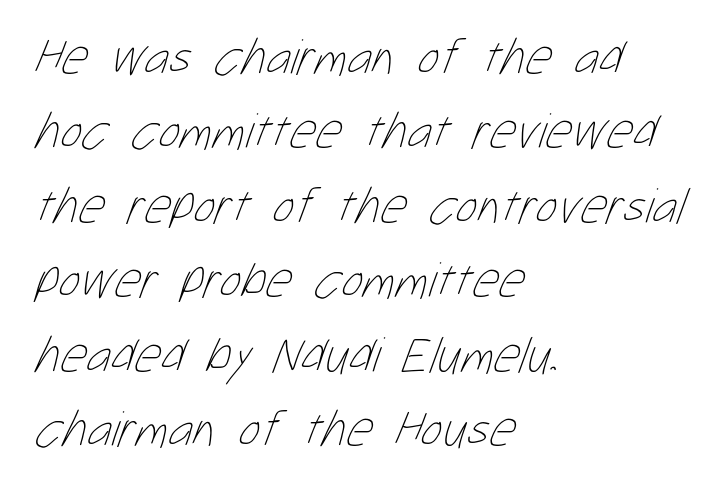
Q: Is the text bold? A: No.
Q: Is the text underlined? A: No.
Q: How is the paragraph aligned? A: Left-aligned.
Q: Is the spacing between letters normal or unusually wide? A: Normal.
Q: Is the spacing between lines tight, normal or loose? A: Normal.
Q: Width (condensed, normal, or wide)? A: Condensed.
Q: Stroke contrast? A: Low.
Q: x-height? A: Medium.
Q: Monospaced? A: No.
